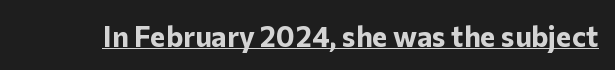
A roman cut, with each character standing at attention. Look at the tracking — it's just the regular setting, nothing added. Note the varied advance widths — an 'i' is clearly narrower than an 'm'. The characters look thick and weighty, a clear bold.
